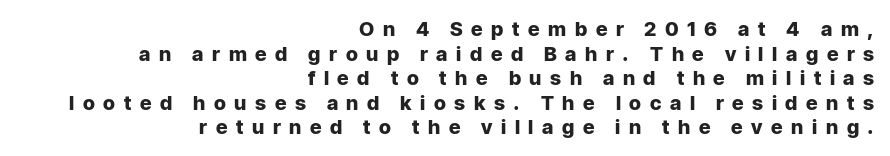
The image shows 20 px bold type, upright; set right-aligned, line spacing 1.23x, unusually wide letter spacing (+0.43 em), not underlined.
